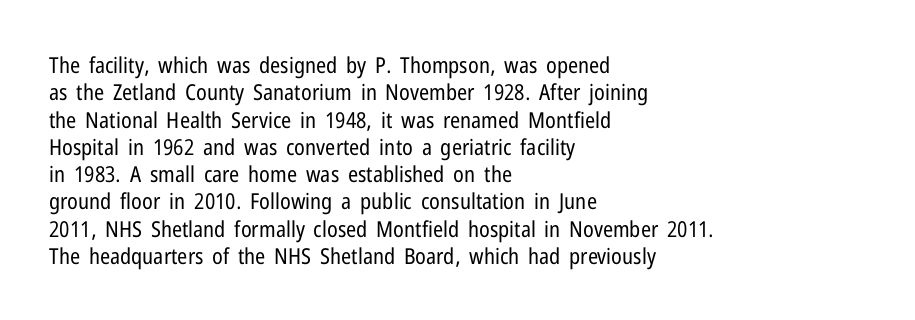
The image shows 22 px text type, upright; set left-aligned, line spacing 1.24x, normal letter spacing, not underlined.
